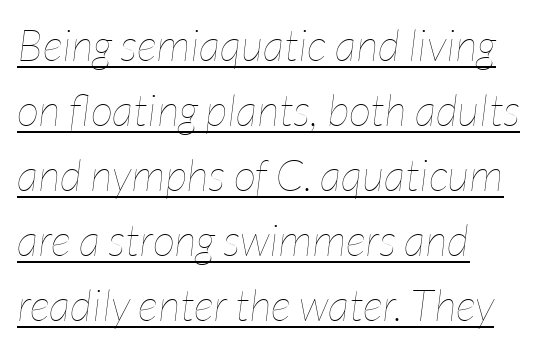
The image shows 44 px thin, condensed type, italic (leaning right); set left-aligned, normal line spacing (1.48x), normal letter spacing, underlined; low stroke contrast and a medium x-height.
